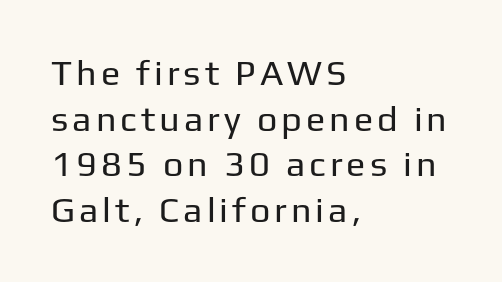
The glyphs are unaccompanied by any horizontal stroke below them. One glance says typical: line gaps are just what's usual. Layout note: lines flush left. Weight class: somewhere from thin through regular. Posture: straight, roman, zero tilt. The font family rendered here belongs to the sans-serif group.
